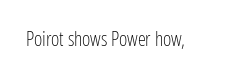
The image shows 20 px text type, upright; set normal letter spacing, not underlined.
